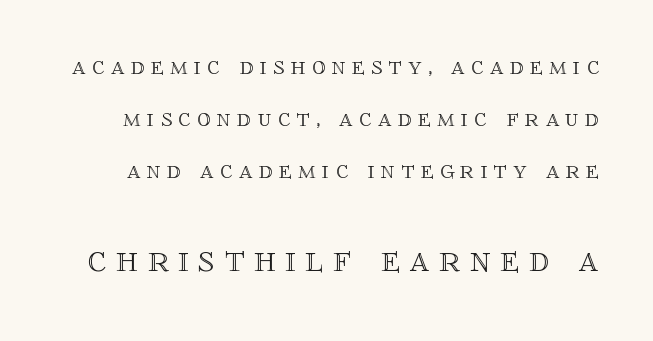
Is there any slant? The stems are plumb. Check under the words: just untouched page. Character widths vary here, with narrow letters taking less room than wide ones. Horizontal bands of white between lines are thick stripes.
